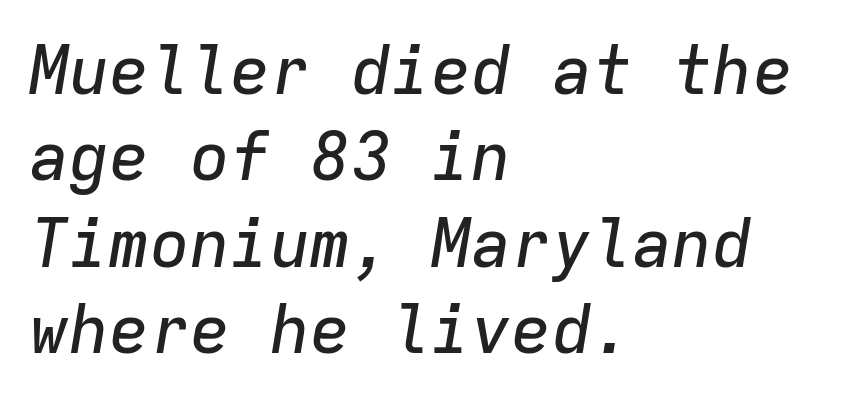
Would a proofreader flag this as italicized? Yes. Quick note: underline off. Notice how descenders clear the ascenders below comfortably — that's standard leading. The rendering uses typewriter-style spacing with identical character cells. Students, note that the glyphs here touch the page at normal intervals. In CSS terms this would be text-align: left.
